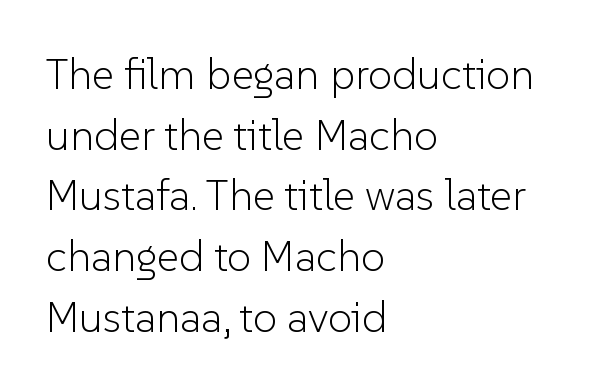
The strokes are not fattened; the text isn't bold. Characters follow at the spacing the type designer built in. Teacher's note: observe the even left margin — that is flush-left alignment. Is this a fixed-width face? No — the glyphs have proportional, varying widths. Rows of type keep a routine distance in the vertical direction.
